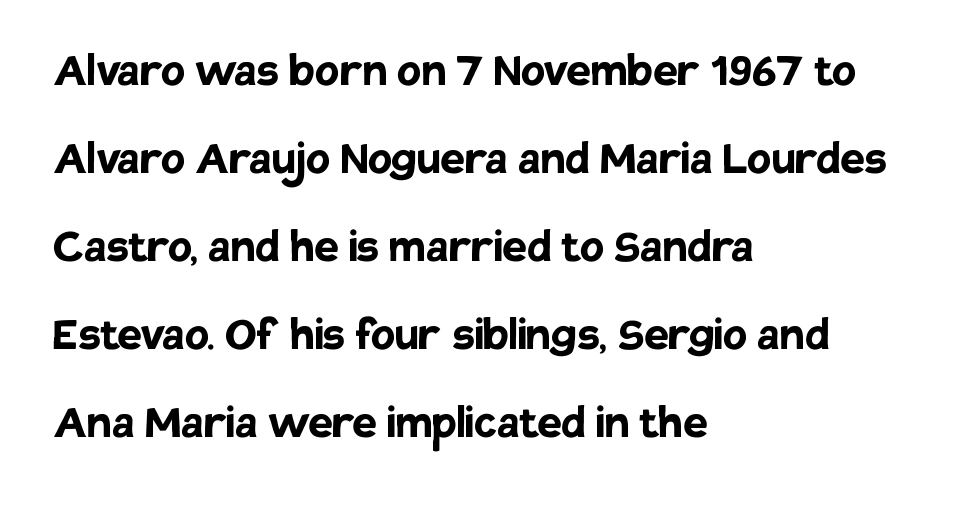
The letterforms sit shoulder to shoulder at normal distance. Reading down the block, your eye returns to a fixed left position each line. Here the designer chose a conventional face with non-uniform glyph widths. Is this a sans? Yes — the strokes have no serifs. The rendering uses a moderate line-height, typical for paragraphs. The strip under each line holds only bare page.
